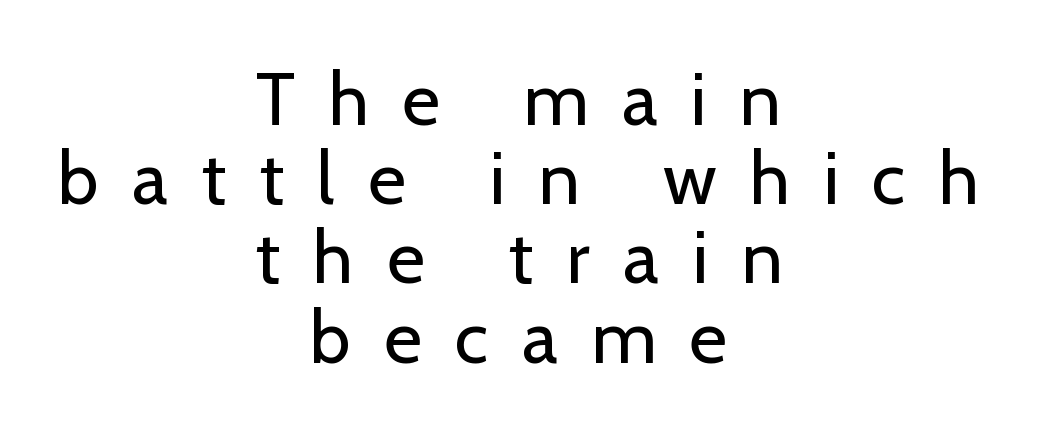
Q: Is the text bold? A: No.
Q: Is the text italic (slanted)? A: No, it is upright.
Q: Is the typeface a serif or a sans-serif typeface? A: Sans-serif.
Q: Is the text underlined? A: No.
Q: How is the paragraph aligned? A: Centered.
Q: Is the spacing between letters normal or unusually wide? A: Unusually wide.
Q: Is the spacing between lines tight, normal or loose? A: Tight.
Q: Width (condensed, normal, or wide)? A: Normal.
Q: Stroke contrast? A: Low.
Q: x-height? A: Medium.
Q: Monospaced? A: No.
